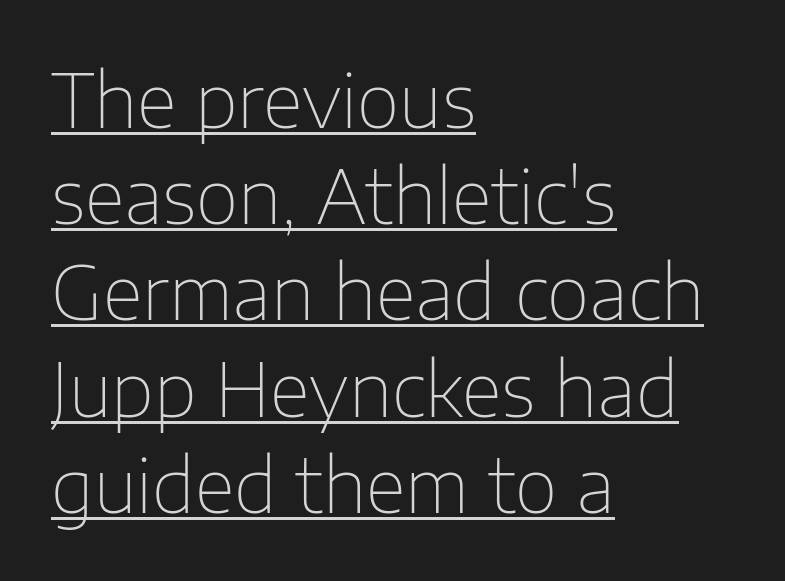
{"serif": "no", "italic": "no", "bold": "no", "weight": "thin", "width": "normal", "stroke_contrast": "low", "x_height": "medium", "monospaced": "no", "underline": "yes", "align": "left", "line_spacing": "normal", "line_spacing_ratio": 1.3, "letter_spacing": "normal", "letter_spacing_em": 0.0, "glyph_px": 74}
